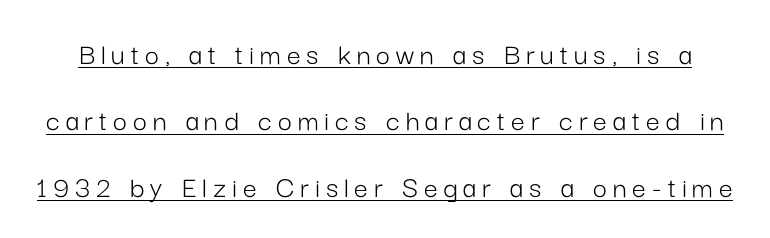
{"serif": "no", "italic": "no", "bold": "no", "weight": "light", "width": "normal", "stroke_contrast": "low", "x_height": "medium", "monospaced": "no", "underline": "yes", "line_spacing": "loose", "line_spacing_ratio": 2.14, "glyph_px": 31}
